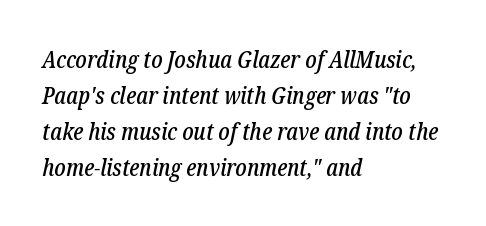
The image shows 24 px text type, italic (leaning right); set left-aligned, normal line spacing (1.5x), normal letter spacing, not underlined.
